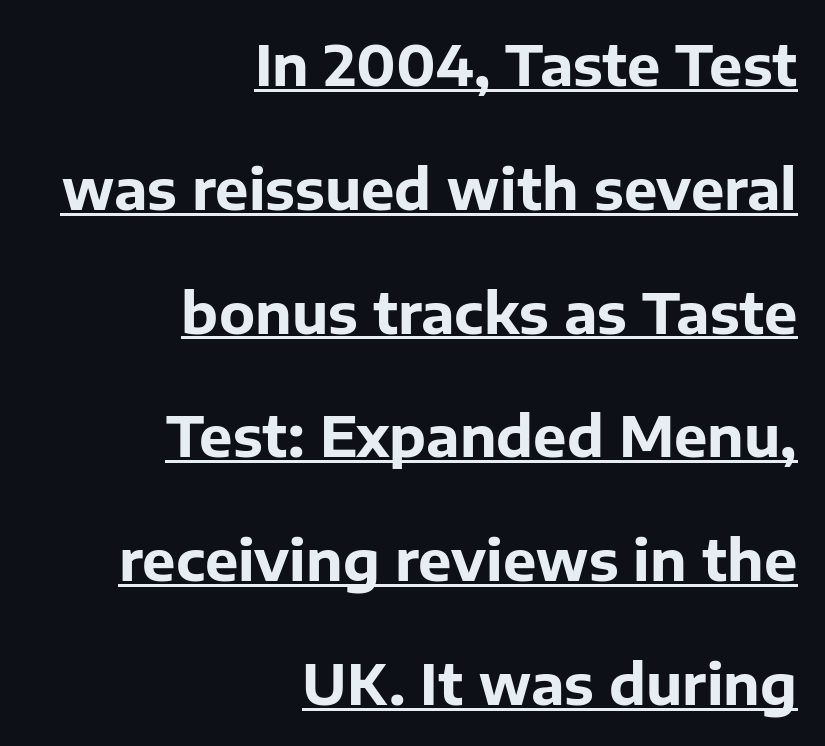
Q: Is the text bold? A: Yes.
Q: Is the text italic (slanted)? A: No, it is upright.
Q: Is the typeface a serif or a sans-serif typeface? A: Sans-serif.
Q: Is the text underlined? A: Yes.
Q: How is the paragraph aligned? A: Right-aligned.
Q: Is the spacing between letters normal or unusually wide? A: Normal.
Q: Is the spacing between lines tight, normal or loose? A: Loose.
Q: Width (condensed, normal, or wide)? A: Normal.
Q: Stroke contrast? A: Low.
Q: x-height? A: Medium.
Q: Monospaced? A: No.
